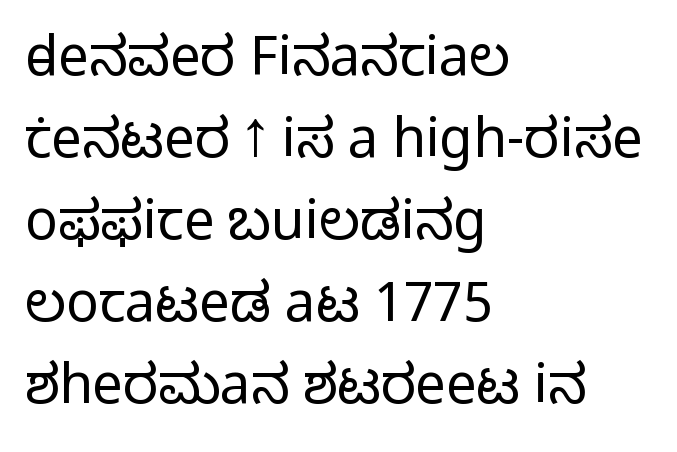
Q: Is the text bold? A: No.
Q: Is the text italic (slanted)? A: No, it is upright.
Q: Is the typeface a serif or a sans-serif typeface? A: Sans-serif.
Q: Is the text underlined? A: No.
Q: How is the paragraph aligned? A: Left-aligned.
Q: Is the spacing between letters normal or unusually wide? A: Normal.
Q: Is the spacing between lines tight, normal or loose? A: Normal.
Q: Width (condensed, normal, or wide)? A: Normal.
Q: Stroke contrast? A: Low.
Q: x-height? A: Medium.
Q: Monospaced? A: No.
